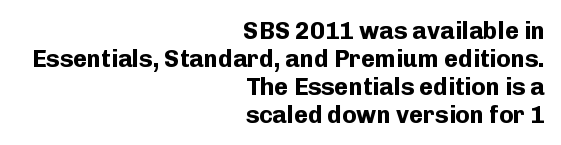
Q: Is the text bold? A: Yes.
Q: Is the text italic (slanted)? A: No, it is upright.
Q: Is the text underlined? A: No.
Q: How is the paragraph aligned? A: Right-aligned.
Q: Is the spacing between letters normal or unusually wide? A: Normal.
